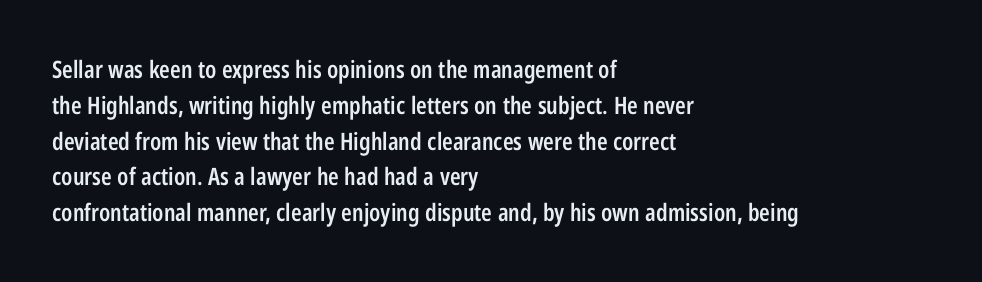
{"italic": "no", "bold": "semi", "underline": "no", "align": "left", "line_spacing": "normal", "line_spacing_ratio": 1.49, "letter_spacing": "normal", "letter_spacing_em": 0.0, "glyph_px": 24}
